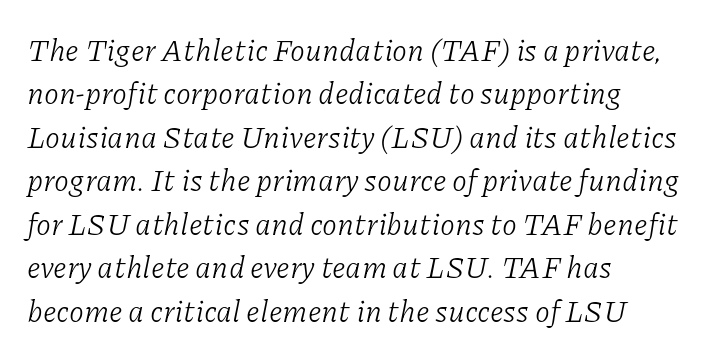
Q: Is the text bold? A: No.
Q: Is the text italic (slanted)? A: Yes, it leans right by about 11 degrees.
Q: Is the typeface a serif or a sans-serif typeface? A: Serif.
Q: Is the text underlined? A: No.
Q: How is the paragraph aligned? A: Left-aligned.
Q: Is the spacing between letters normal or unusually wide? A: Normal.
Q: Is the spacing between lines tight, normal or loose? A: Normal.
Q: Width (condensed, normal, or wide)? A: Normal.
Q: Stroke contrast? A: Low.
Q: x-height? A: Medium.
Q: Monospaced? A: No.
